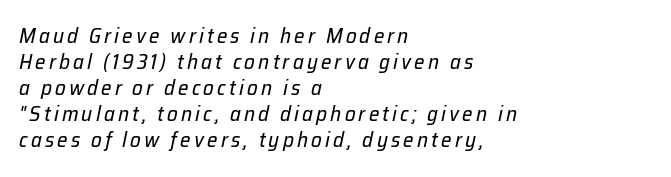
The paragraph has a hard left edge and a soft right edge. Stem width sits at or under what a default text font uses. Italic? Definitely — the glyphs are oblique. The words here are not underlined.
